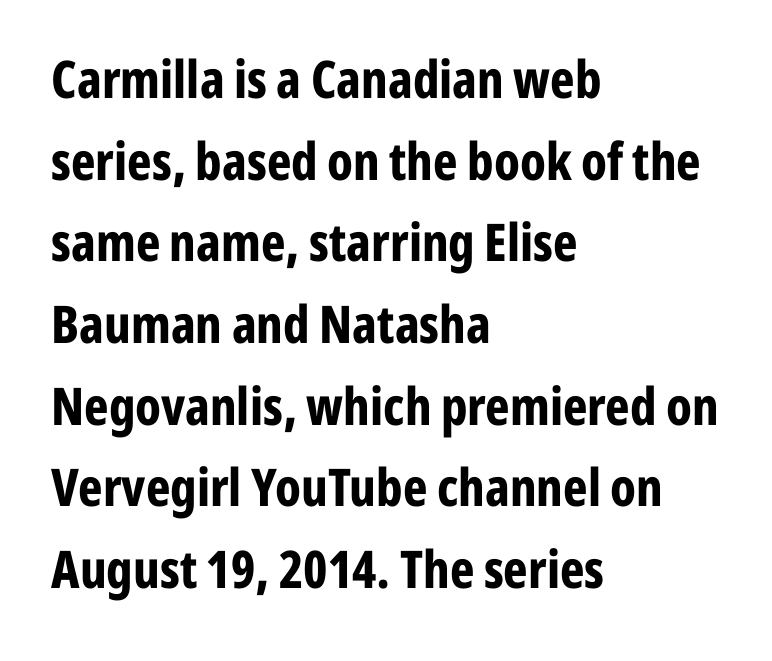
Q: Is the text bold? A: Yes.
Q: Is the text italic (slanted)? A: No, it is upright.
Q: Is the typeface a serif or a sans-serif typeface? A: Sans-serif.
Q: Is the text underlined? A: No.
Q: How is the paragraph aligned? A: Left-aligned.
Q: Is the spacing between letters normal or unusually wide? A: Normal.
Q: Is the spacing between lines tight, normal or loose? A: Normal.
Q: Width (condensed, normal, or wide)? A: Condensed.
Q: Stroke contrast? A: Low.
Q: x-height? A: Medium.
Q: Monospaced? A: No.
